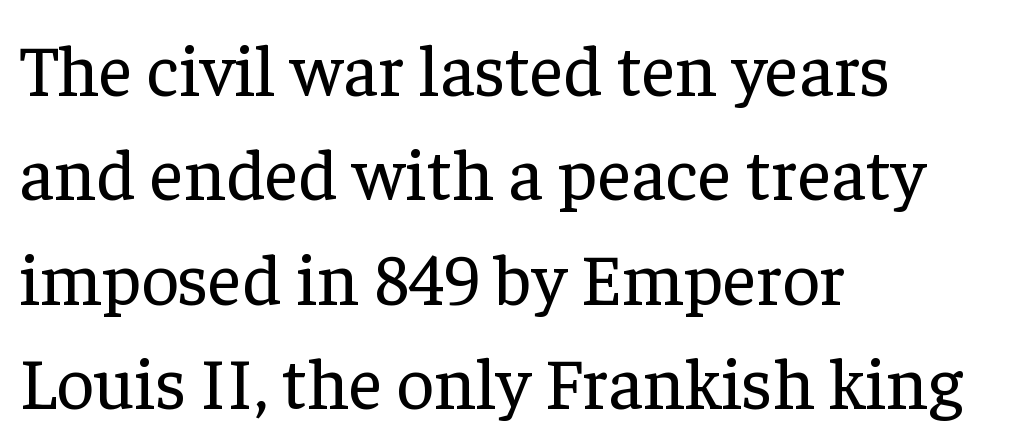
The image shows 73 px regular-weight serif type, upright; set left-aligned, normal line spacing (1.43x), normal letter spacing, not underlined; low stroke contrast and a medium x-height.
